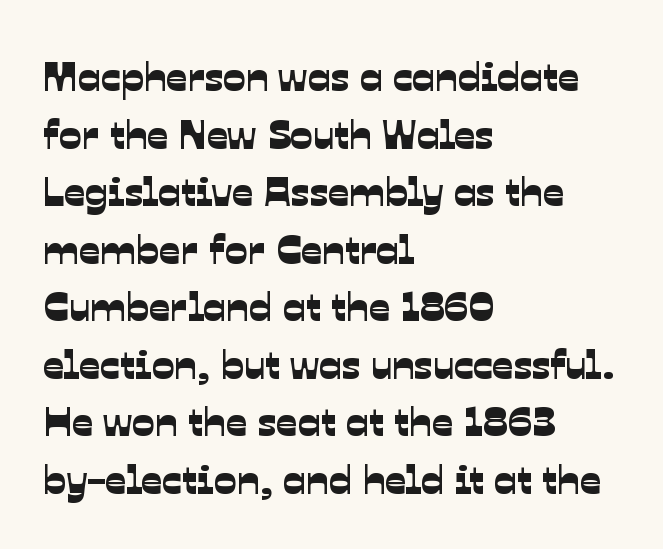
The image shows 42 px sans-serif type; set left-aligned, normal line spacing (1.37x), normal letter spacing, not underlined; low stroke contrast and a medium x-height.
